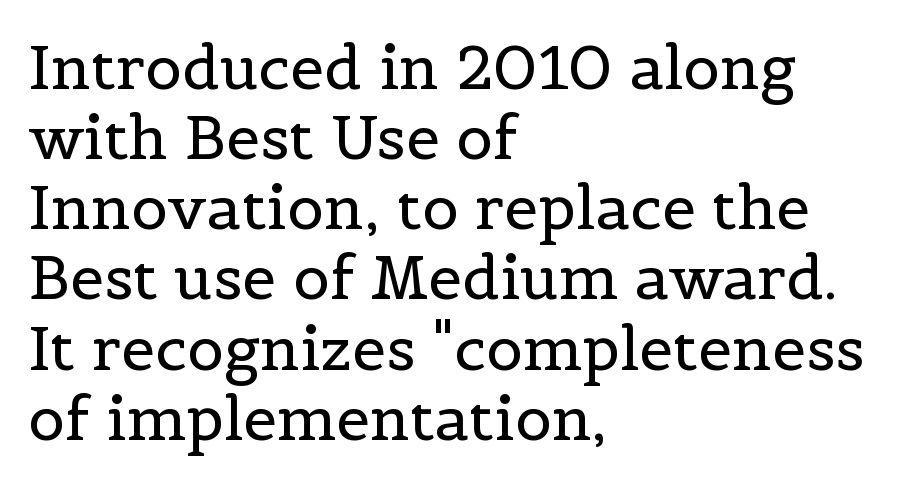
Q: Is the text bold? A: No.
Q: Is the text italic (slanted)? A: No, it is upright.
Q: Is the typeface a serif or a sans-serif typeface? A: Serif.
Q: Is the text underlined? A: No.
Q: How is the paragraph aligned? A: Left-aligned.
Q: Is the spacing between letters normal or unusually wide? A: Normal.
Q: Is the spacing between lines tight, normal or loose? A: Tight.
Q: Width (condensed, normal, or wide)? A: Normal.
Q: x-height? A: Medium.
Q: Monospaced? A: No.
